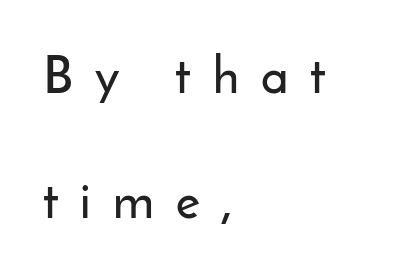
{"serif": "no", "italic": "no", "width": "normal", "stroke_contrast": "low", "x_height": "small", "monospaced": "no", "underline": "no", "align": "left", "line_spacing": "loose", "line_spacing_ratio": 2.46, "letter_spacing": "wide", "letter_spacing_em": 0.43, "glyph_px": 51}
